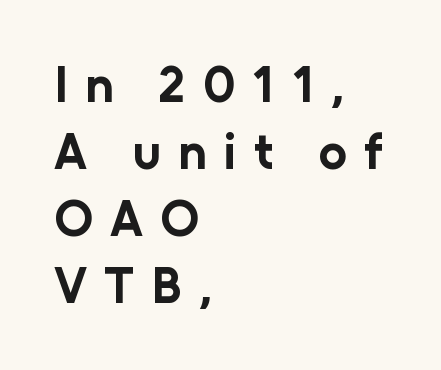
Q: Is the text bold? A: Yes.
Q: Is the text italic (slanted)? A: No, it is upright.
Q: Is the typeface a serif or a sans-serif typeface? A: Sans-serif.
Q: Is the text underlined? A: No.
Q: How is the paragraph aligned? A: Left-aligned.
Q: Is the spacing between letters normal or unusually wide? A: Unusually wide.
Q: Is the spacing between lines tight, normal or loose? A: Normal.
Q: Width (condensed, normal, or wide)? A: Normal.
Q: Stroke contrast? A: Low.
Q: x-height? A: Medium.
Q: Monospaced? A: No.
